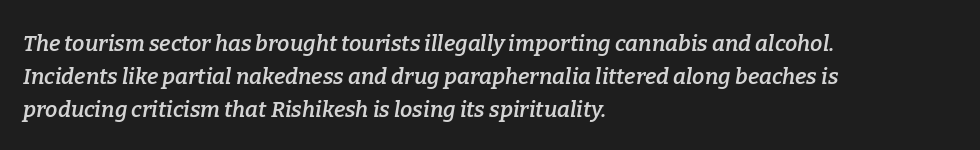
Quick note: underline off. Compared with ordinary roman type, these characters are visibly tilted. Nothing unusual about the tracking: characters are spaced as the font intends. The leading is moderate, giving the passage an even texture. Weight: semibold (demi).
